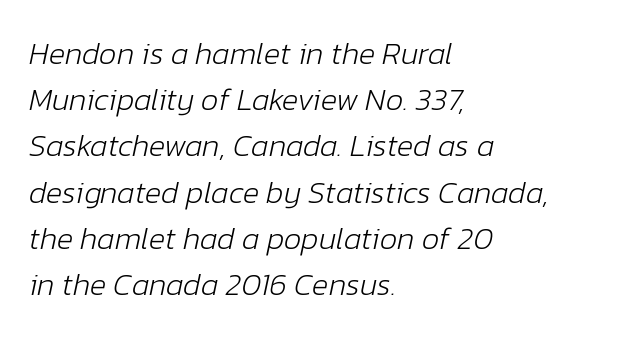
The image shows 31 px light type, italic (leaning right); set left-aligned, normal line spacing (1.49x), normal letter spacing, not underlined; low stroke contrast and a medium x-height.
